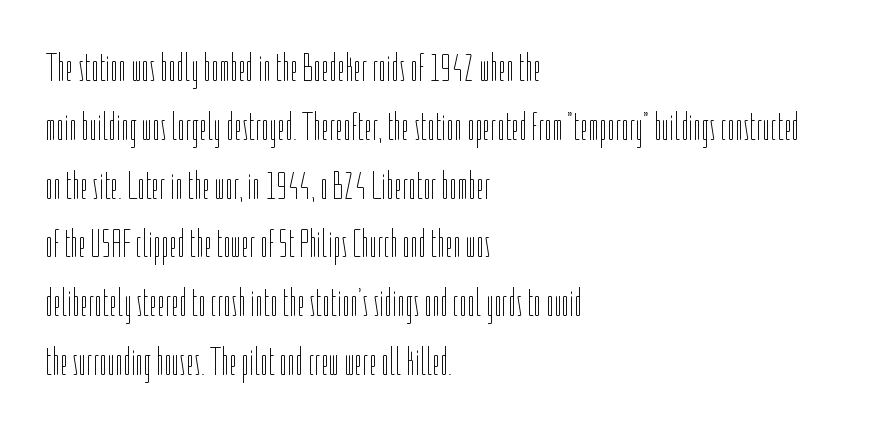
Q: Is the text bold? A: No.
Q: Is the text italic (slanted)? A: No, it is upright.
Q: Is the text underlined? A: No.
Q: How is the paragraph aligned? A: Left-aligned.
Q: Is the spacing between letters normal or unusually wide? A: Normal.
Q: Is the spacing between lines tight, normal or loose? A: Normal.
Q: Width (condensed, normal, or wide)? A: Condensed.
Q: Stroke contrast? A: Low.
Q: x-height? A: Medium.
Q: Monospaced? A: No.
